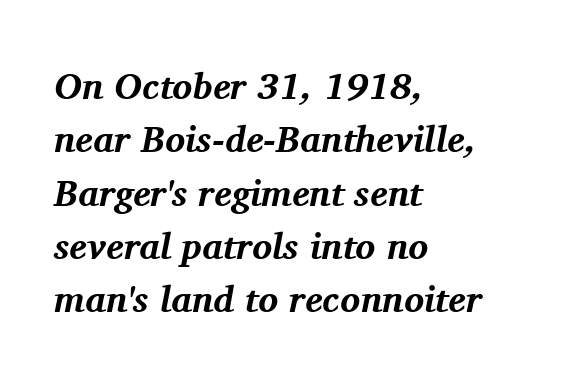
Q: Is the text bold? A: Yes.
Q: Is the text italic (slanted)? A: Yes, it leans right by about 11 degrees.
Q: Is the typeface a serif or a sans-serif typeface? A: Serif.
Q: Is the text underlined? A: No.
Q: How is the paragraph aligned? A: Left-aligned.
Q: Is the spacing between letters normal or unusually wide? A: Normal.
Q: Is the spacing between lines tight, normal or loose? A: Normal.
Q: Width (condensed, normal, or wide)? A: Normal.
Q: Stroke contrast? A: Medium.
Q: x-height? A: Medium.
Q: Monospaced? A: No.
